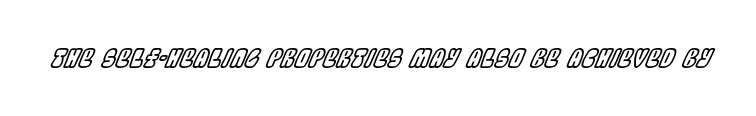
Nothing unusual about the tracking: characters are spaced as the font intends. An italicized treatment has been applied to the whole sample. Words float on clear page, feet unadorned.
